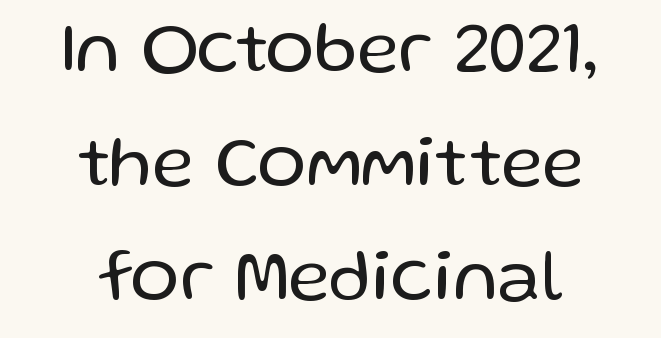
Q: Is the text bold? A: No.
Q: Is the text italic (slanted)? A: No, it is upright.
Q: Is the typeface a serif or a sans-serif typeface? A: Sans-serif.
Q: Is the text underlined? A: No.
Q: How is the paragraph aligned? A: Centered.
Q: Is the spacing between letters normal or unusually wide? A: Normal.
Q: Is the spacing between lines tight, normal or loose? A: Normal.
Q: Width (condensed, normal, or wide)? A: Normal.
Q: Stroke contrast? A: Low.
Q: x-height? A: Medium.
Q: Monospaced? A: No.
